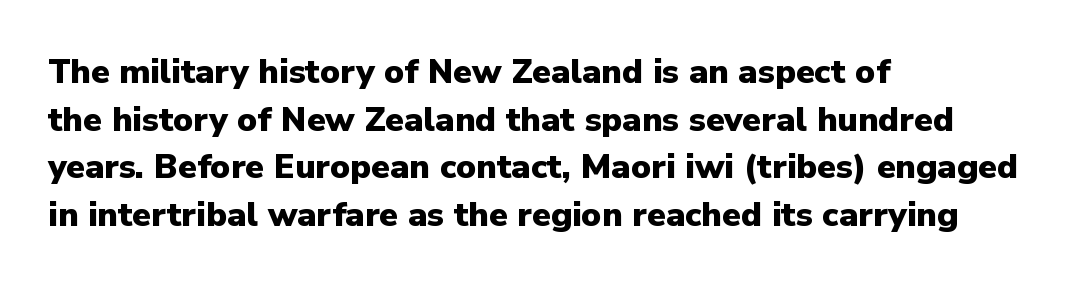
Descenders are the only things crossing below the line. Evenly set lines give the paragraph a standard silhouette. These lines keep a tight, regular rhythm from letter to letter. Every letter is thick-stroked: bold, no question. The typeface chosen for these lines omits serifs.
